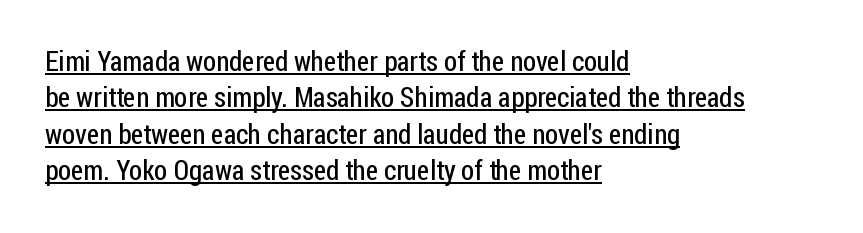
Q: Is the text bold? A: No.
Q: Is the text italic (slanted)? A: No, it is upright.
Q: Is the typeface a serif or a sans-serif typeface? A: Sans-serif.
Q: Is the text underlined? A: Yes.
Q: How is the paragraph aligned? A: Left-aligned.
Q: Is the spacing between letters normal or unusually wide? A: Normal.
Q: Is the spacing between lines tight, normal or loose? A: Normal.
Q: Width (condensed, normal, or wide)? A: Condensed.
Q: Stroke contrast? A: Low.
Q: x-height? A: Medium.
Q: Monospaced? A: No.
